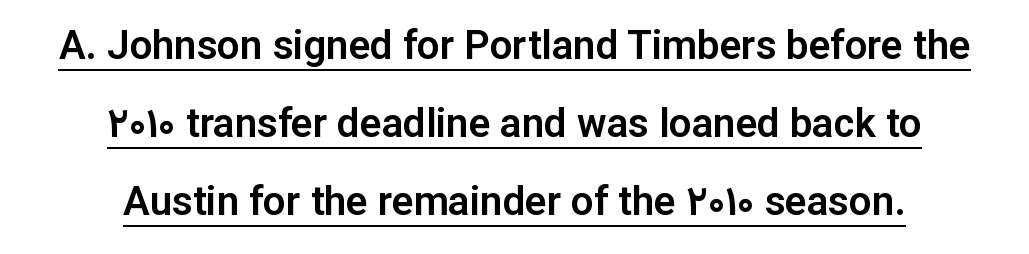
The lines are quadded center. Characters follow at the spacing the type designer built in. Proportional: the letters do not fall into vertical columns. Grotesque or geometric, the face here clearly has no serifs. The lettering is marked with a stroke running underneath it. Is there much room between lines? Yes — plenty of vertical air separates them.
